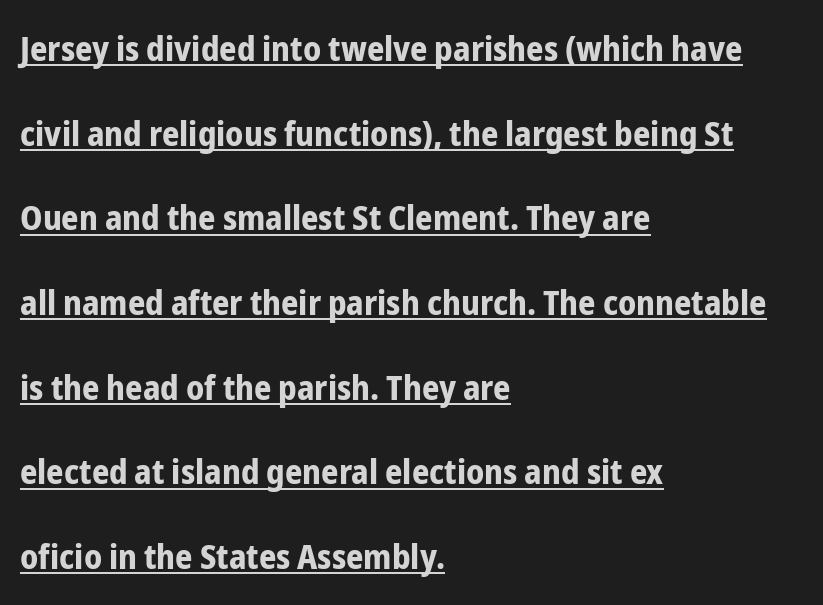
Q: Is the text bold? A: Yes.
Q: Is the text italic (slanted)? A: No, it is upright.
Q: Is the typeface a serif or a sans-serif typeface? A: Sans-serif.
Q: Is the text underlined? A: Yes.
Q: How is the paragraph aligned? A: Left-aligned.
Q: Is the spacing between letters normal or unusually wide? A: Normal.
Q: Is the spacing between lines tight, normal or loose? A: Loose.
Q: Width (condensed, normal, or wide)? A: Condensed.
Q: Stroke contrast? A: Low.
Q: x-height? A: Medium.
Q: Monospaced? A: No.
